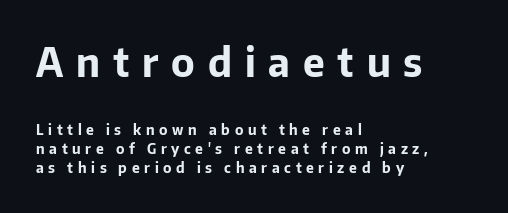
Vertical strokes here are truly vertical. The face used here is proportionally spaced, like ordinary book or web type. This is heavy type, rendered in bold. If you drew a ruler down the left edge, every line would touch it.
